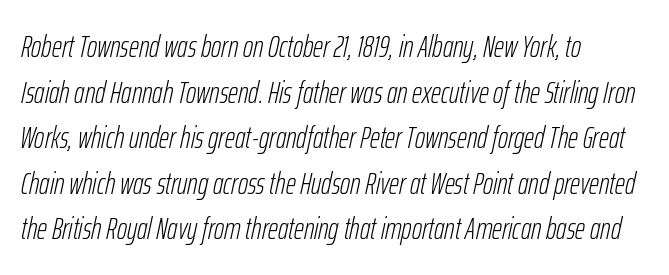
The image shows 31 px light, condensed type, italic (leaning right); set left-aligned, normal line spacing (1.47x), normal letter spacing, not underlined; low stroke contrast and a medium x-height.
